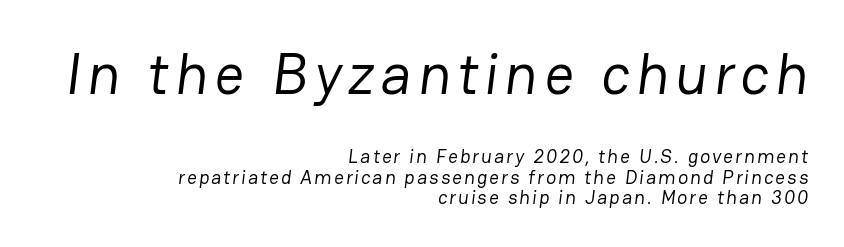
Q: Is the text bold? A: No.
Q: Is the typeface a serif or a sans-serif typeface? A: Sans-serif.
Q: Is the text underlined? A: No.
Q: How is the paragraph aligned? A: Right-aligned.
Q: Is the spacing between lines tight, normal or loose? A: Tight.
Q: Which block of text is set in a larger size, the first (top) or the second (bottom)? A: The first (top) one.
Q: Width (condensed, normal, or wide)? A: Normal.
Q: Stroke contrast? A: Low.
Q: x-height? A: Medium.
Q: Monospaced? A: No.
